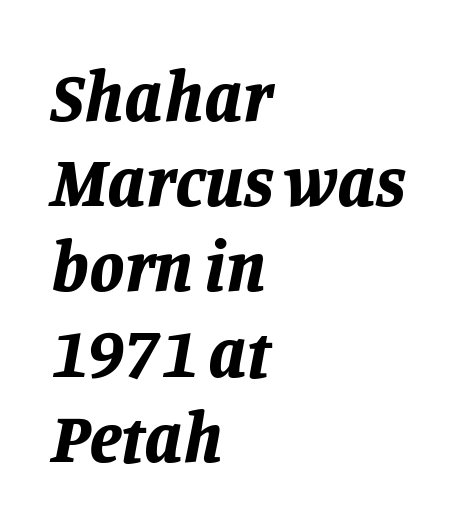
Quick note: italic. The zone under the glyphs is completely vacant. How heavy is the stroke? Heavy — this is a bold. Visually the block forms a straight wall on the left and a jagged coastline on the right. Each word holds together tightly as a unit, with standard inter-letter gaps. These lines are rendered in a variable-pitch font.
